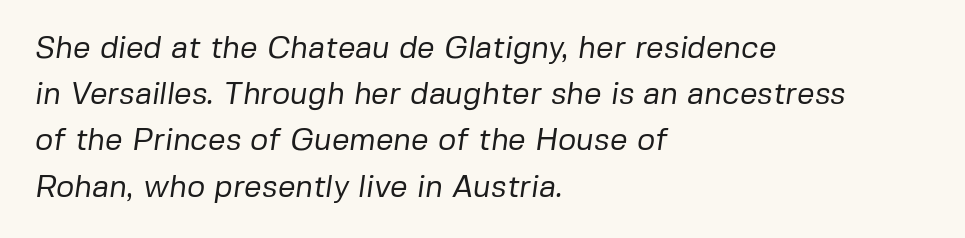
A typesetter would call this proportional, since set widths differ per character. The strokes carry an ordinary text weight at most. Just letters on the line, the space beneath them empty. The block of text has a typical density, with ordinary space between rows. The compositor pushed each line to the left boundary.
